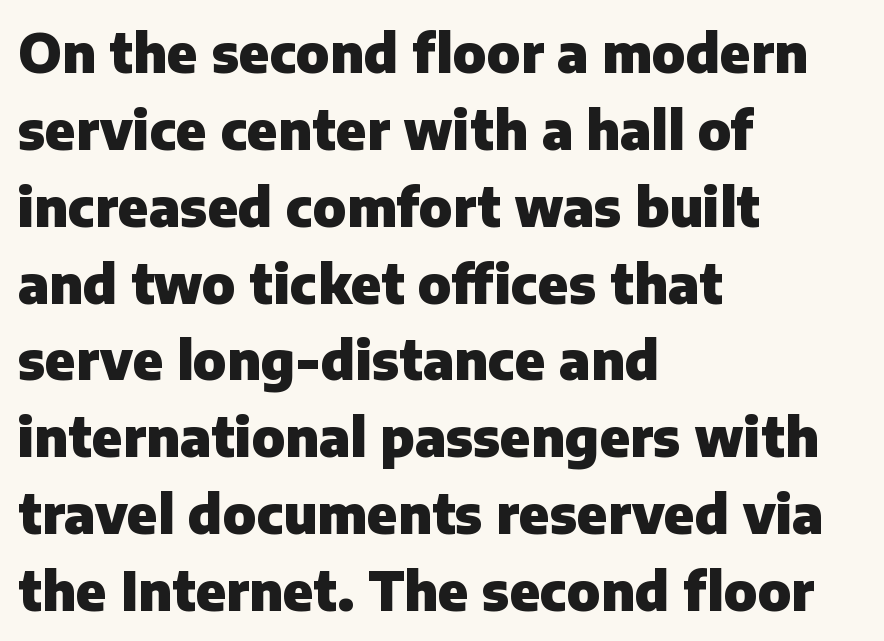
The foot of each line stays bare and open. The glyphs in this specimen are sans serif. Summary of vertical rhythm: regular, with standard interline spacing. The line texture is even and compact thanks to regular tracking.
